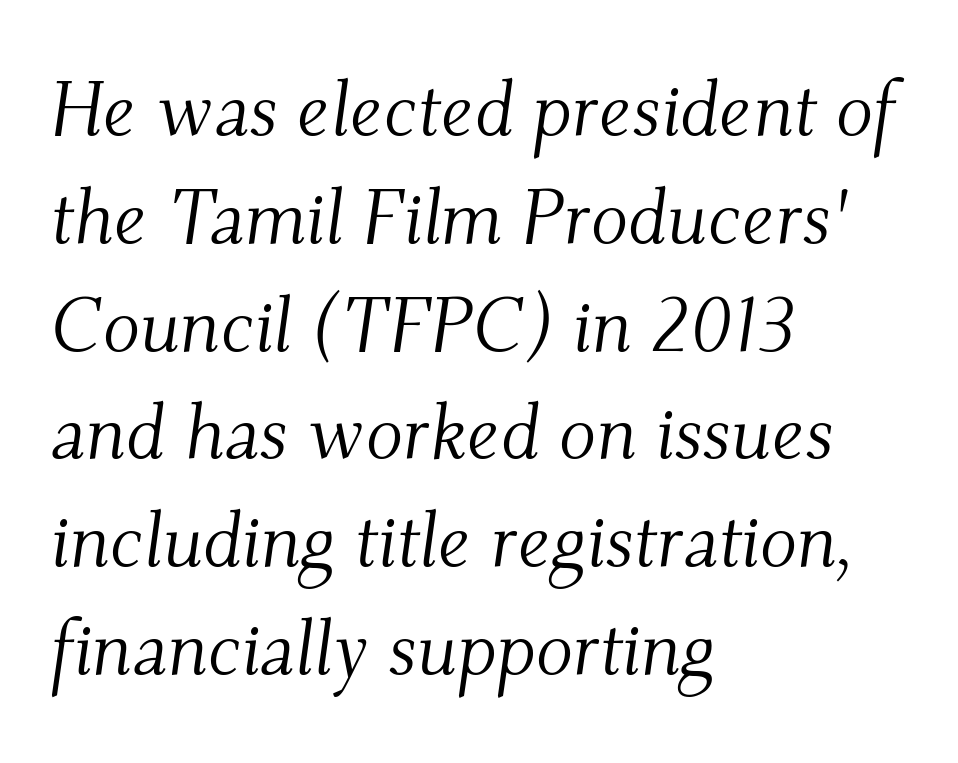
Q: Is the text bold? A: No.
Q: Is the text italic (slanted)? A: Yes, it leans right by about 9 degrees.
Q: Is the typeface a serif or a sans-serif typeface? A: Serif.
Q: Is the text underlined? A: No.
Q: How is the paragraph aligned? A: Left-aligned.
Q: Is the spacing between letters normal or unusually wide? A: Normal.
Q: Is the spacing between lines tight, normal or loose? A: Normal.
Q: Width (condensed, normal, or wide)? A: Normal.
Q: Stroke contrast? A: Medium.
Q: x-height? A: Small.
Q: Monospaced? A: No.
